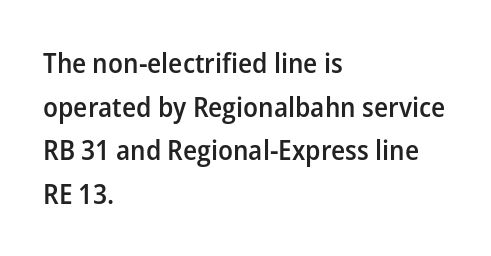
{"serif": "no", "italic": "no", "bold": "semi", "weight": "semibold", "width": "normal", "stroke_contrast": "low", "x_height": "medium", "monospaced": "no", "underline": "no", "align": "left", "line_spacing": "normal", "line_spacing_ratio": 1.56, "letter_spacing": "normal", "letter_spacing_em": 0.0, "glyph_px": 28}
